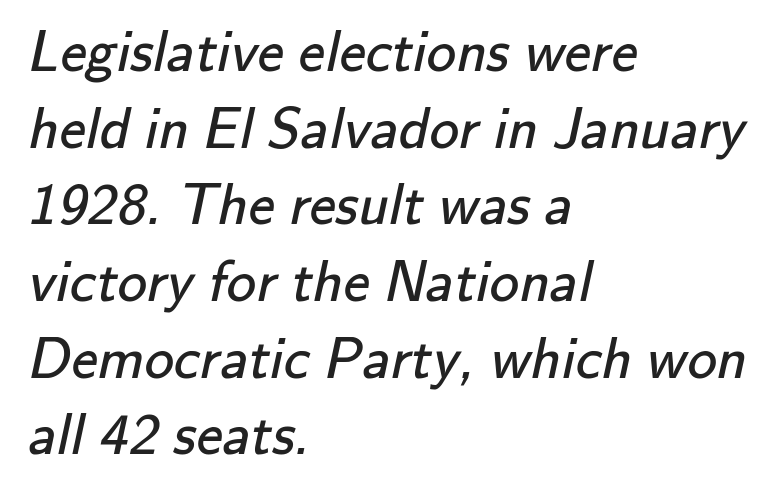
Q: Is the text bold? A: No.
Q: Is the typeface a serif or a sans-serif typeface? A: Sans-serif.
Q: Is the text underlined? A: No.
Q: How is the paragraph aligned? A: Left-aligned.
Q: Is the spacing between letters normal or unusually wide? A: Normal.
Q: Is the spacing between lines tight, normal or loose? A: Normal.
Q: Width (condensed, normal, or wide)? A: Normal.
Q: Stroke contrast? A: Low.
Q: x-height? A: Small.
Q: Monospaced? A: No.
